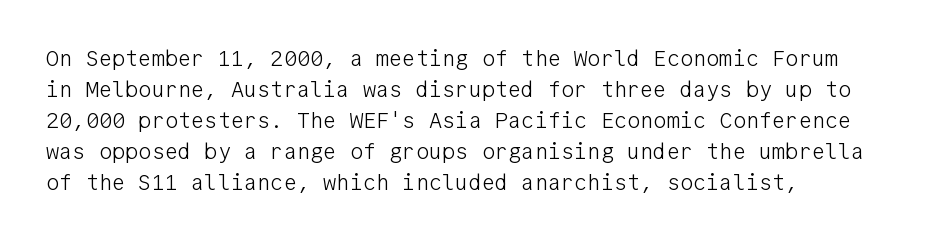
Q: Is the text bold? A: No.
Q: Is the text italic (slanted)? A: No, it is upright.
Q: Is the text underlined? A: No.
Q: How is the paragraph aligned? A: Left-aligned.
Q: Is the spacing between letters normal or unusually wide? A: Normal.
Q: Is the spacing between lines tight, normal or loose? A: Normal.
